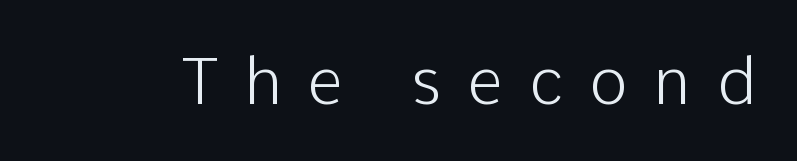
Descenders hang freely into open space. The font family rendered here belongs to the sans-serif group. The tracking reads as deliberately expanded to a designer's eye. The letterforms sit at book weight or below.
